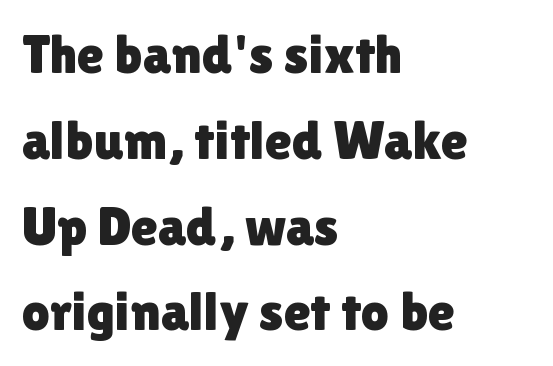
{"serif": "no", "italic": "no", "width": "normal", "x_height": "medium", "monospaced": "no", "underline": "no", "align": "left", "line_spacing": "normal", "line_spacing_ratio": 1.56, "letter_spacing": "normal", "letter_spacing_em": 0.0, "glyph_px": 55}
